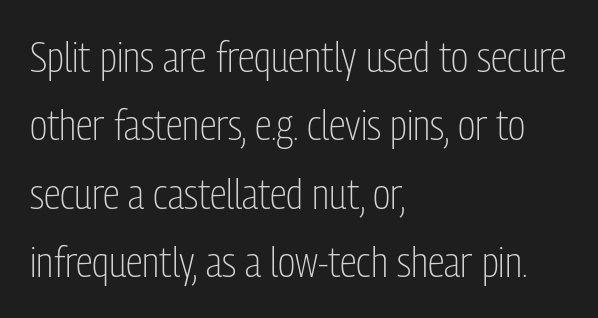
Layout note: lines flush left. Summary of vertical rhythm: regular, with standard interline spacing. You can tell from the bare stems that sans-serif type was used. Ordinary non-slanted type is in use.
